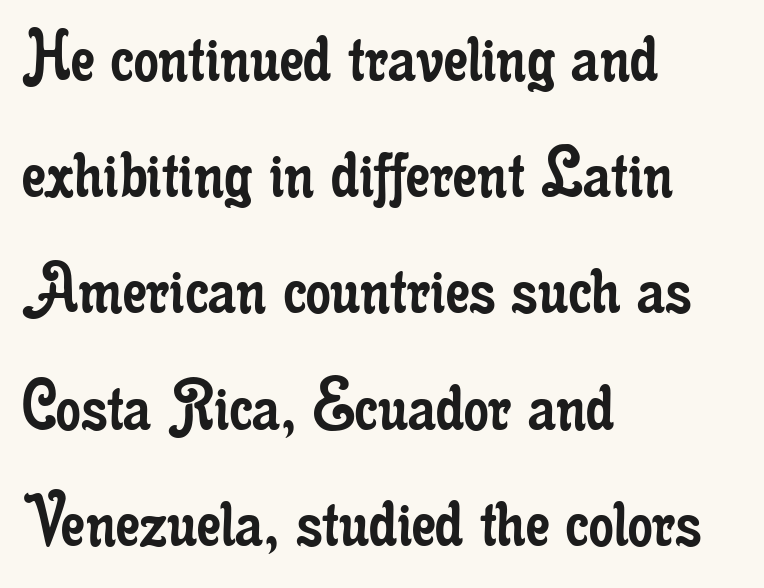
Q: Is the text bold? A: No.
Q: Is the text italic (slanted)? A: No, it is upright.
Q: Is the typeface a serif or a sans-serif typeface? A: Serif.
Q: Is the text underlined? A: No.
Q: How is the paragraph aligned? A: Left-aligned.
Q: Is the spacing between letters normal or unusually wide? A: Normal.
Q: Is the spacing between lines tight, normal or loose? A: Normal.
Q: Width (condensed, normal, or wide)? A: Condensed.
Q: Stroke contrast? A: Low.
Q: x-height? A: Small.
Q: Monospaced? A: No.
